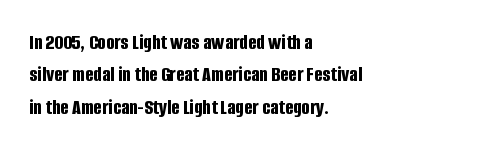
{"italic": "no", "bold": "yes", "underline": "no", "align": "left", "line_spacing": "normal", "line_spacing_ratio": 1.47, "letter_spacing": "normal", "letter_spacing_em": 0.0, "glyph_px": 22}
